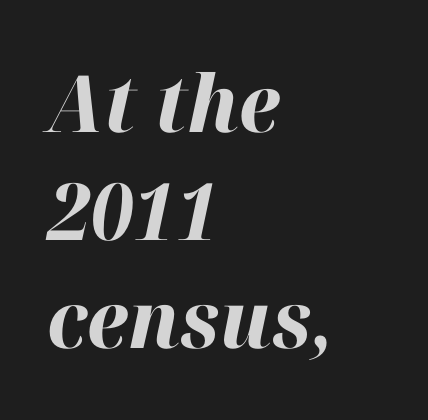
{"italic": "yes", "lean": "right", "slant_degrees": 12, "bold": "yes", "weight": "bold", "width": "normal", "stroke_contrast": "high", "x_height": "medium", "monospaced": "no", "underline": "no", "align": "left", "line_spacing": "normal", "line_spacing_ratio": 1.37, "letter_spacing": "normal", "letter_spacing_em": 0.0, "glyph_px": 79}
